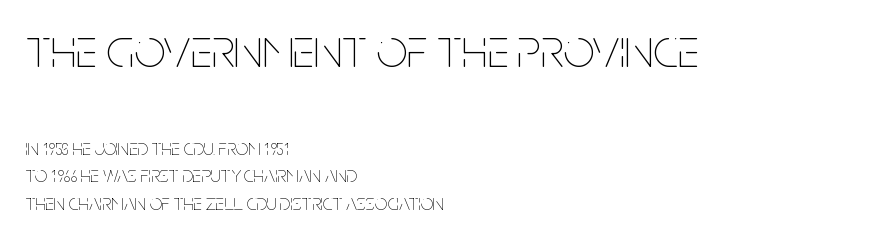
{"italic": "no", "bold": "no", "weight": "thin", "width": "condensed", "stroke_contrast": "low", "x_height": "large", "monospaced": "no", "underline": "no", "align": "left", "line_spacing_ratio": 1.24, "letter_spacing": "normal", "letter_spacing_em": 0.0, "larger_block": "first", "size_ratio": 2.5, "glyph_px": 55}
